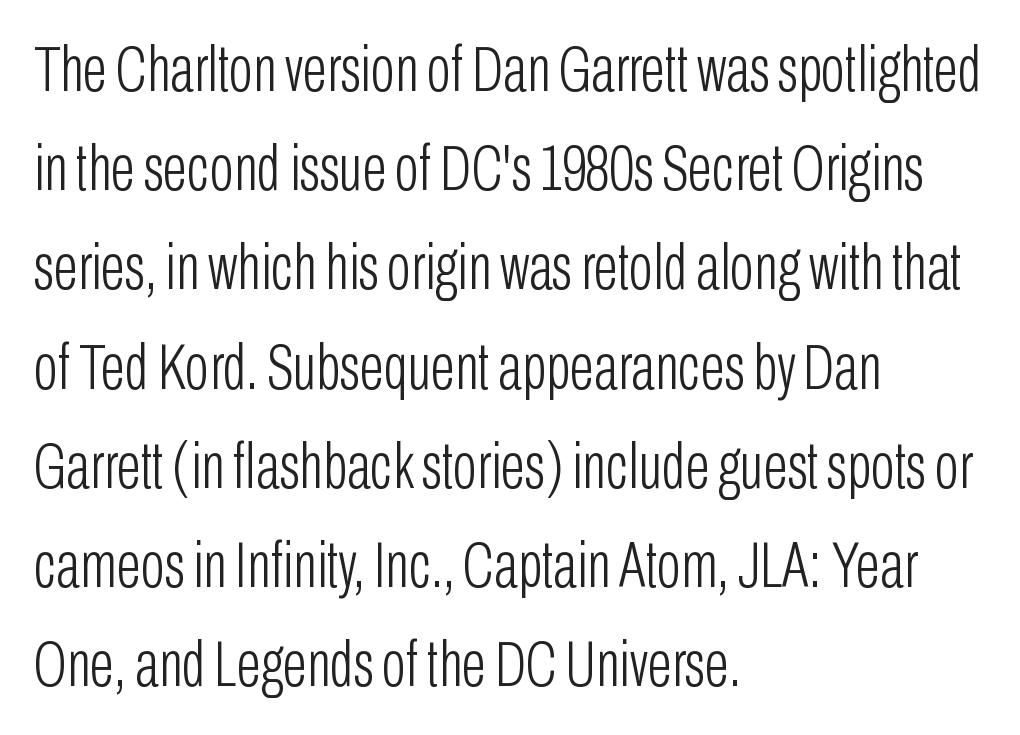
{"serif": "no", "italic": "no", "bold": "no", "weight": "light", "width": "condensed", "stroke_contrast": "low", "x_height": "medium", "monospaced": "no", "underline": "no", "align": "left", "line_spacing": "normal", "line_spacing_ratio": 1.55, "letter_spacing": "normal", "letter_spacing_em": 0.0, "glyph_px": 64}
